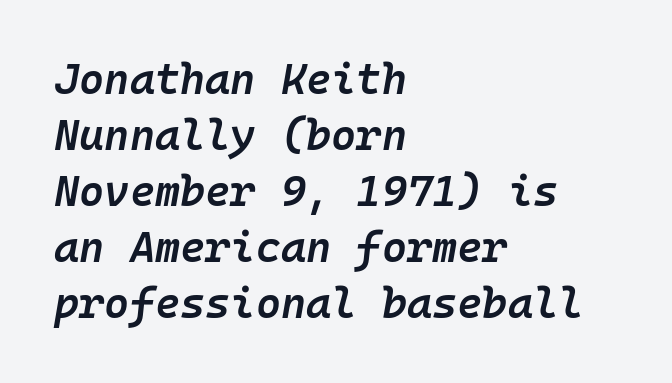
The font's italic variant was chosen for this text. The face used here is a semibold: visibly heavier than regular, lighter than bold. This sample uses plain, unmodified letter spacing. In CSS terms this would be text-align: left.
